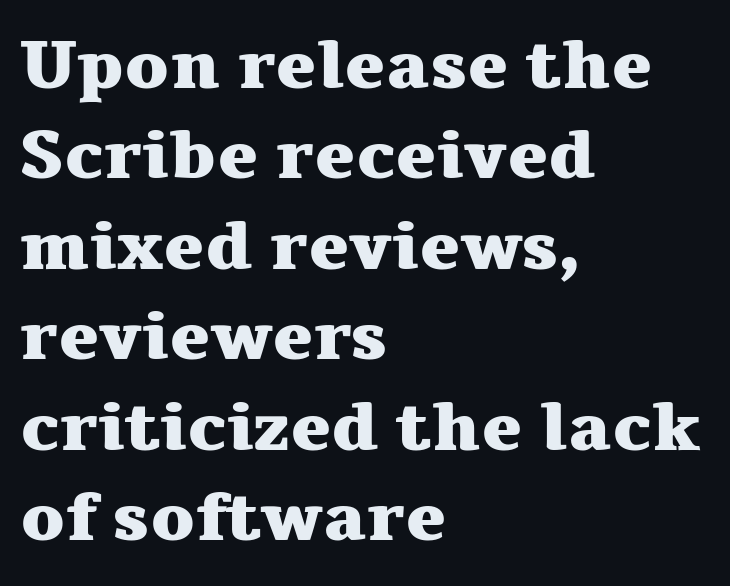
Q: Is the text bold? A: Yes.
Q: Is the text italic (slanted)? A: No, it is upright.
Q: Is the typeface a serif or a sans-serif typeface? A: Serif.
Q: Is the text underlined? A: No.
Q: How is the paragraph aligned? A: Left-aligned.
Q: Is the spacing between letters normal or unusually wide? A: Normal.
Q: Is the spacing between lines tight, normal or loose? A: Normal.
Q: Width (condensed, normal, or wide)? A: Wide.
Q: Stroke contrast? A: Medium.
Q: x-height? A: Medium.
Q: Monospaced? A: No.
